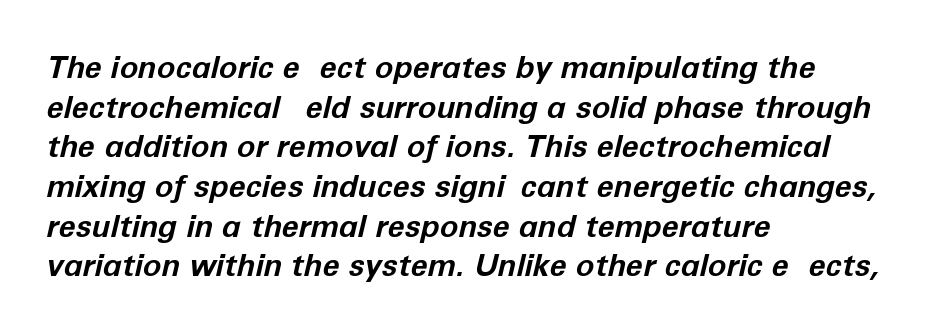
The image shows 31 px bold type, italic (leaning right); set left-aligned, normal line spacing (1.28x), normal letter spacing, not underlined; low stroke contrast and a medium x-height.
